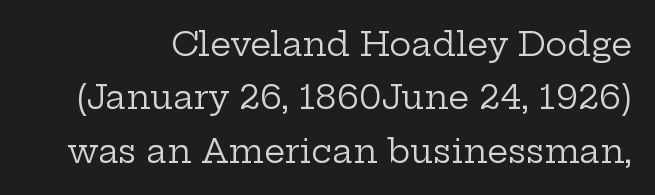
The image shows 33 px regular-weight, wide serif type, upright; set normal line spacing (1.62x), normal letter spacing, not underlined; low stroke contrast and a medium x-height.
